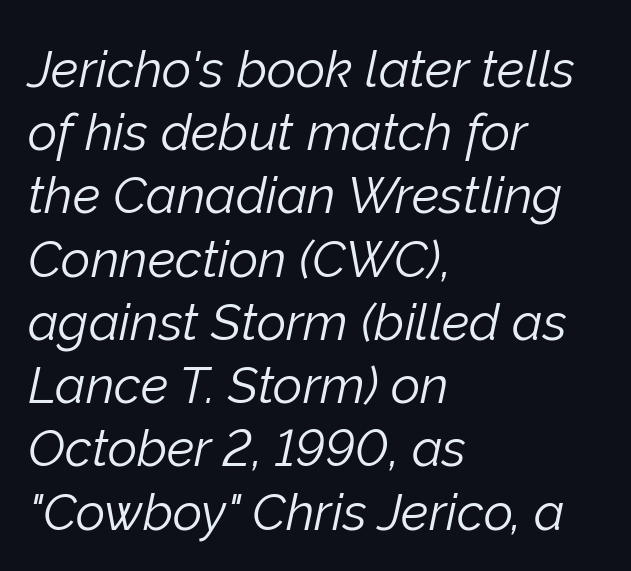
Q: Is the text bold? A: No.
Q: Is the text italic (slanted)? A: Yes, it leans right by about 12 degrees.
Q: Is the text underlined? A: No.
Q: How is the paragraph aligned? A: Left-aligned.
Q: Is the spacing between letters normal or unusually wide? A: Normal.
Q: Width (condensed, normal, or wide)? A: Normal.
Q: Stroke contrast? A: Low.
Q: x-height? A: Medium.
Q: Monospaced? A: No.
